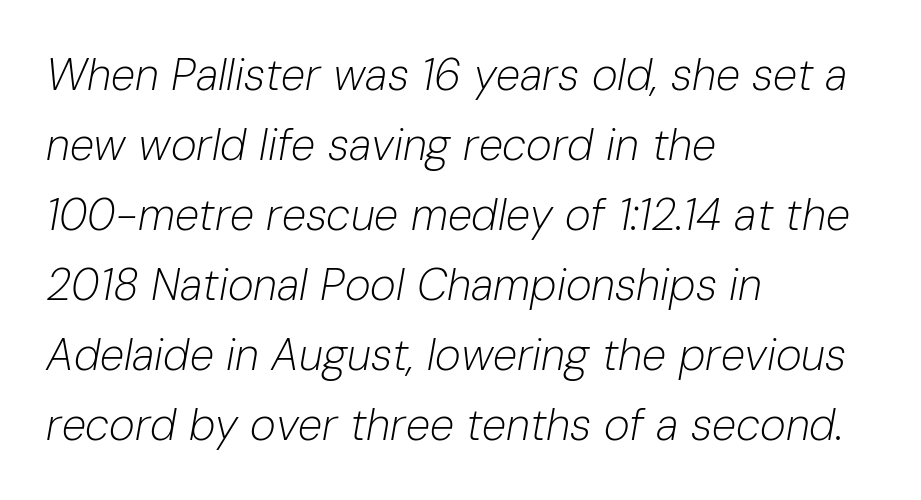
The image shows 44 px light type, italic (leaning right); set left-aligned, normal line spacing (1.59x), normal letter spacing, not underlined; low stroke contrast and a medium x-height.
